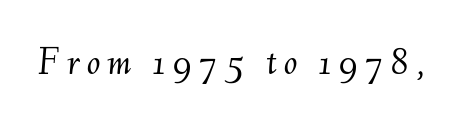
The image shows 40 px light type, italic (leaning right); set not underlined; medium stroke contrast and a small x-height.
